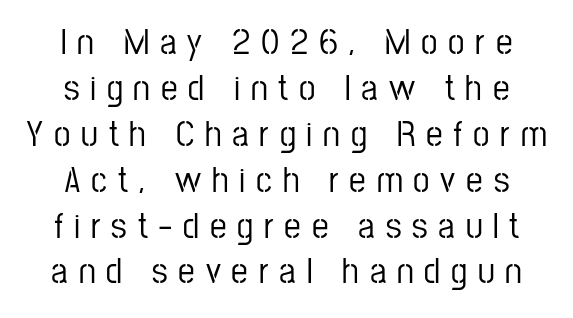
{"serif": "no", "italic": "no", "width": "condensed", "stroke_contrast": "low", "x_height": "medium", "monospaced": "no", "underline": "no", "align": "center", "line_spacing_ratio": 1.24, "letter_spacing": "wide", "letter_spacing_em": 0.29, "glyph_px": 37}
